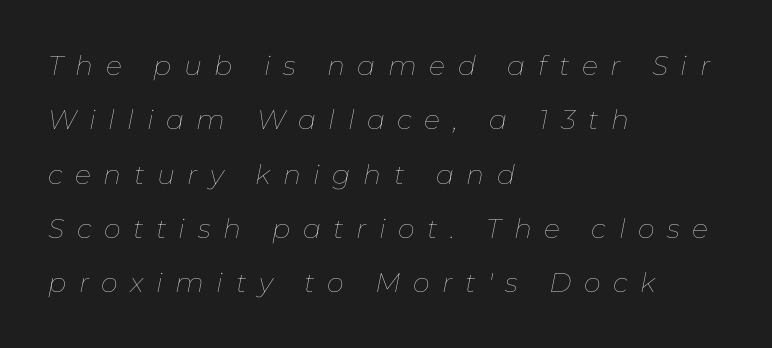
{"italic": "yes", "lean": "right", "slant_degrees": 11, "bold": "no", "underline": "no", "align": "left", "line_spacing": "loose", "line_spacing_ratio": 2.01, "letter_spacing": "wide", "letter_spacing_em": 0.46, "glyph_px": 27}
